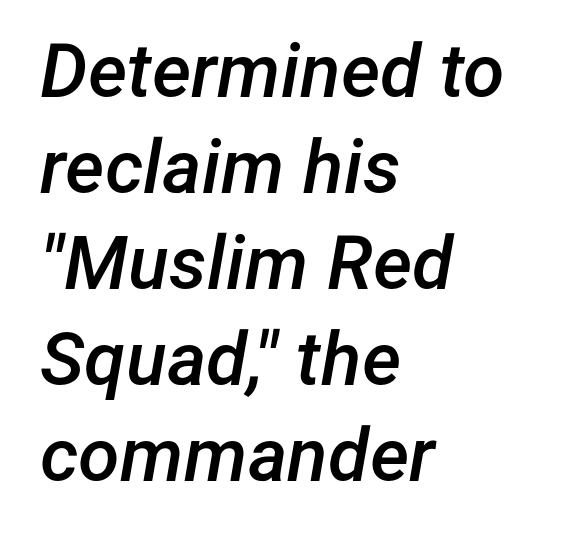
{"italic": "yes", "lean": "right", "slant_degrees": 12, "bold": "semi", "weight": "semibold", "width": "normal", "stroke_contrast": "low", "x_height": "medium", "monospaced": "no", "underline": "no", "align": "left", "line_spacing": "normal", "line_spacing_ratio": 1.28, "letter_spacing": "normal", "letter_spacing_em": 0.0, "glyph_px": 75}
